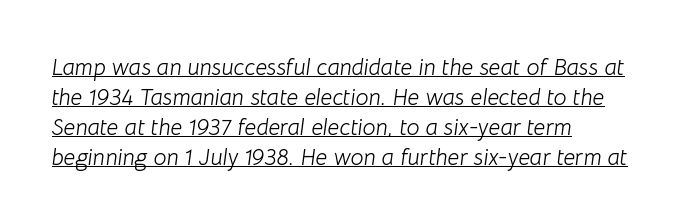
{"italic": "yes", "lean": "right", "slant_degrees": 8, "bold": "no", "underline": "yes", "line_spacing": "normal", "line_spacing_ratio": 1.3, "letter_spacing": "normal", "letter_spacing_em": 0.0, "glyph_px": 23}
